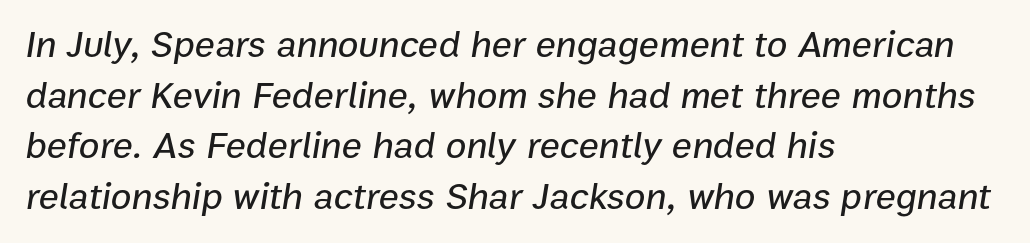
{"italic": "yes", "lean": "right", "slant_degrees": 9, "width": "normal", "stroke_contrast": "low", "x_height": "medium", "monospaced": "no", "underline": "no", "align": "left", "line_spacing": "normal", "line_spacing_ratio": 1.33, "letter_spacing": "normal", "letter_spacing_em": 0.0, "glyph_px": 38}
